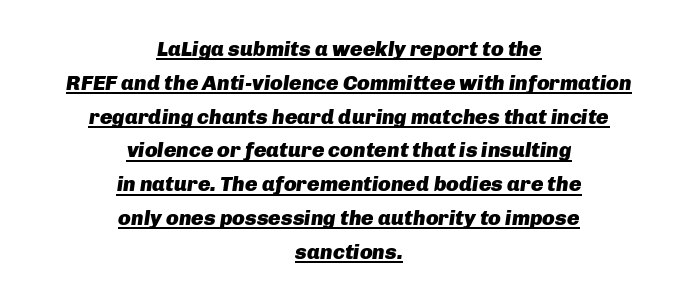
{"italic": "yes", "lean": "right", "slant_degrees": 8, "bold": "yes", "underline": "yes", "align": "center", "line_spacing": "normal", "line_spacing_ratio": 1.61, "letter_spacing": "normal", "letter_spacing_em": 0.0, "glyph_px": 21}
